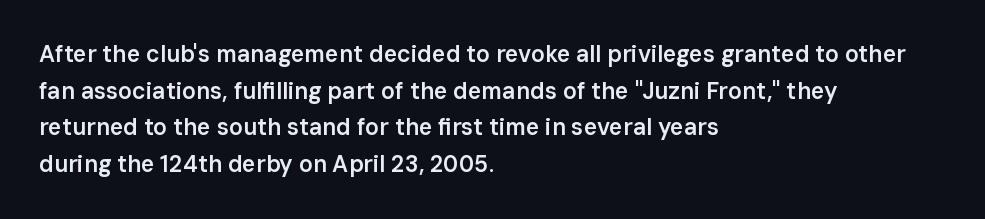
The type is set solid horizontally, with unmodified tracking. Visually the block forms a straight wall on the left and a jagged coastline on the right. Does the lettering tilt? It doesn't — this is upright. Baseline-to-baseline distance is the conventional proportion of letter height. Anything drawn beneath the words? Only blank space.
